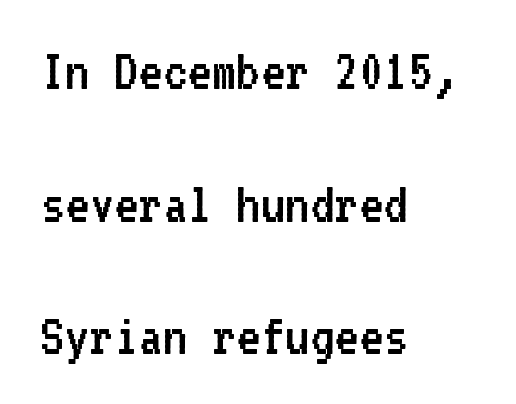
Ascenders rise straight up at ninety degrees. Look at the tracking — it's just the regular setting, nothing added. The space beneath each line is pristine and unruled. The designer went with a sans here, leaving each stem footless. The letters march in equal steps, a hallmark of fixed-pitch type.
